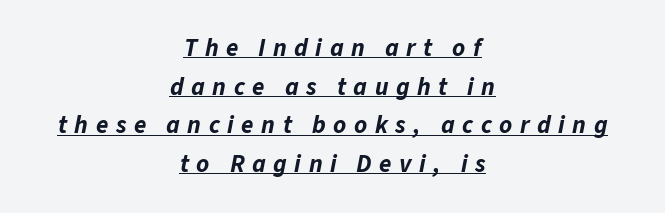
{"italic": "yes", "lean": "right", "slant_degrees": 11, "bold": "yes", "underline": "yes", "align": "center", "line_spacing": "normal", "line_spacing_ratio": 1.55, "letter_spacing": "wide", "letter_spacing_em": 0.3, "glyph_px": 25}
